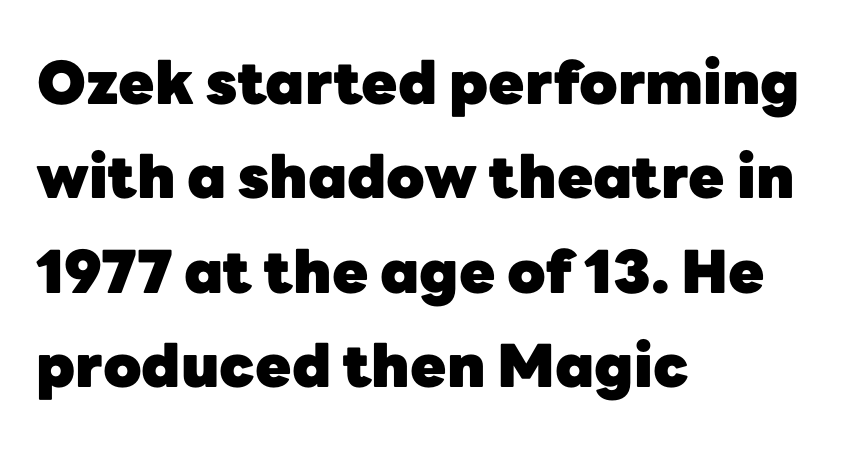
Q: Is the text bold? A: Yes.
Q: Is the text italic (slanted)? A: No, it is upright.
Q: Is the typeface a serif or a sans-serif typeface? A: Sans-serif.
Q: Is the text underlined? A: No.
Q: How is the paragraph aligned? A: Left-aligned.
Q: Is the spacing between letters normal or unusually wide? A: Normal.
Q: Is the spacing between lines tight, normal or loose? A: Normal.
Q: Width (condensed, normal, or wide)? A: Normal.
Q: Stroke contrast? A: Low.
Q: x-height? A: Medium.
Q: Monospaced? A: No.
